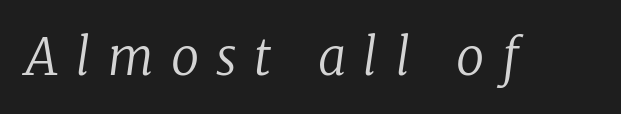
What kind of face is this? One with serifs. Is the type heavy? It reads as light-to-regular instead. The rendering inserts visible extra space after every character. Nobody drew a line under any word here.
